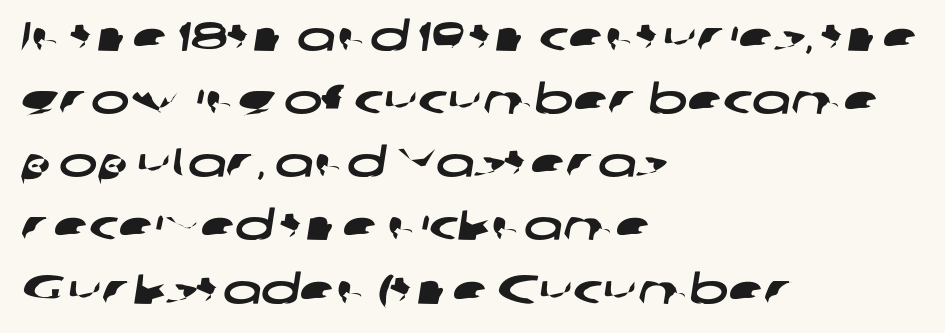
Quick note: underline off. Here the glyphs are tracked normally, forming tight word shapes. A sans-serif font was chosen for this passage. How would I describe the line gaps? Plain and ordinary.
